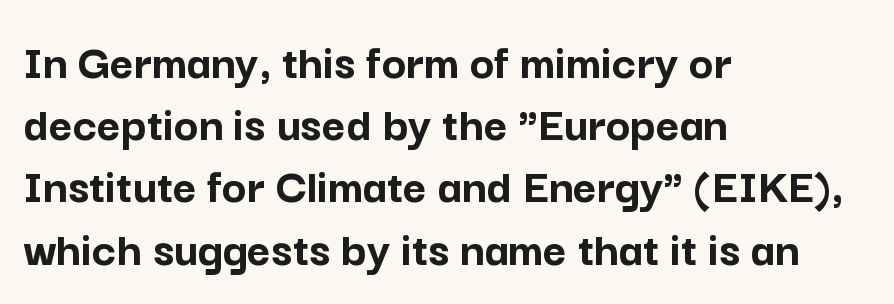
The image shows 51 px semibold sans-serif type, upright; set left-aligned, line spacing 1.22x, normal letter spacing, not underlined; low stroke contrast and a medium x-height.
